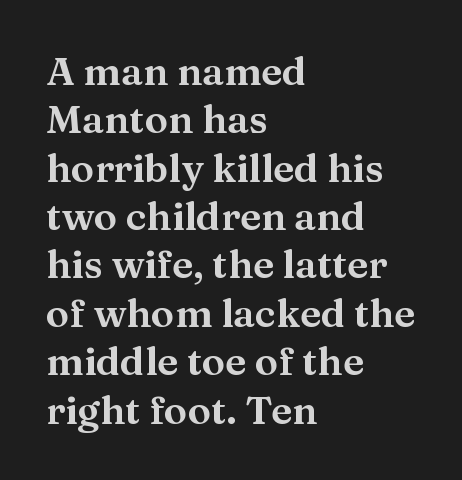
The image shows 39 px wide serif type, upright; set left-aligned, line spacing 1.24x, normal letter spacing, not underlined; medium stroke contrast and a medium x-height.
